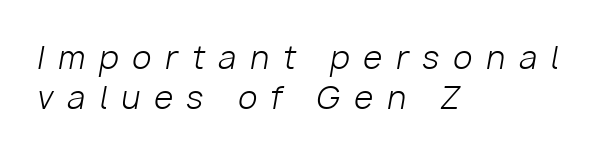
Reading down the column, the eye jumps a familiar distance to each next line. The face used here has a pronounced slope to its letters. Notice how the passage keeps a crisp vertical edge on the left only. The passage shown is typed in a proportional face where columns would drift. Plain, unruled lines of type. Characters follow at a spacing far wider than the type designer built in.
